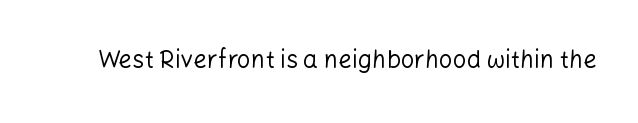
{"italic": "no", "bold": "no", "underline": "no", "letter_spacing": "normal", "letter_spacing_em": 0.0, "glyph_px": 24}
